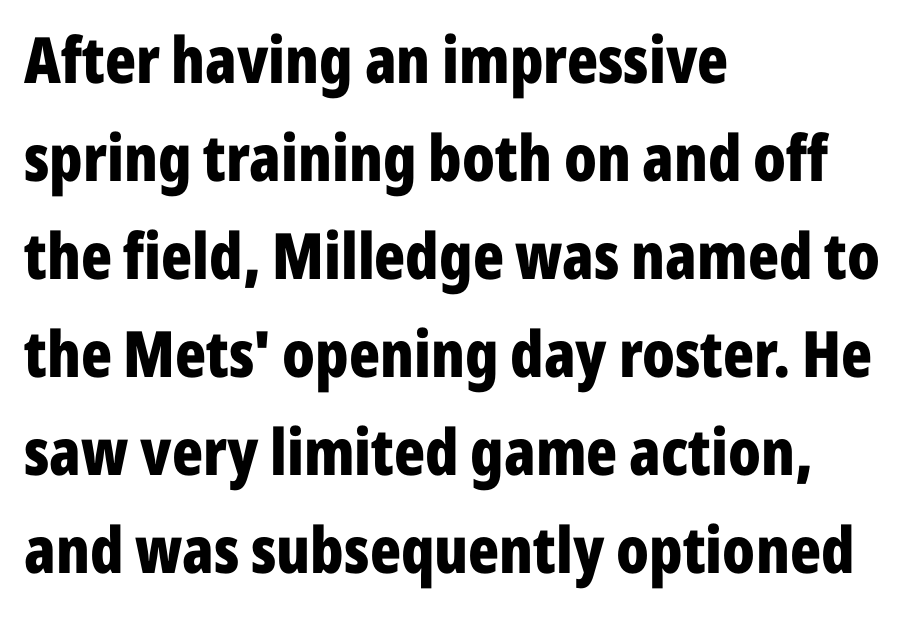
Q: Is the text bold? A: Yes.
Q: Is the text italic (slanted)? A: No, it is upright.
Q: Is the typeface a serif or a sans-serif typeface? A: Sans-serif.
Q: Is the text underlined? A: No.
Q: How is the paragraph aligned? A: Left-aligned.
Q: Is the spacing between letters normal or unusually wide? A: Normal.
Q: Is the spacing between lines tight, normal or loose? A: Normal.
Q: Width (condensed, normal, or wide)? A: Condensed.
Q: Stroke contrast? A: Low.
Q: x-height? A: Medium.
Q: Monospaced? A: No.
